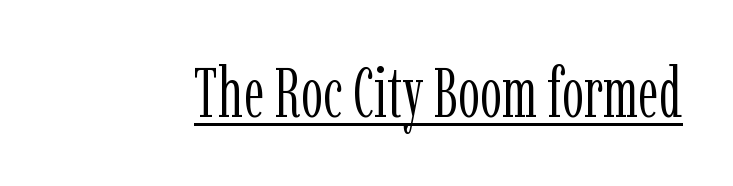
Decoration check: the copy is underlined. These lines are rendered in a variable-pitch font. These glyphs show unthickened strokes, regular width or finer. Posture: upright roman. Is the letter spacing exaggerated? No — it looks like the ordinary default.
